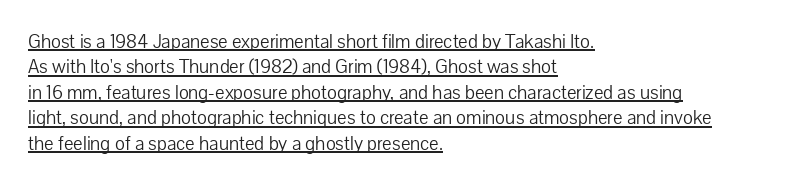
The image shows 20 px text type, upright; set left-aligned, normal line spacing (1.27x), normal letter spacing, underlined.
